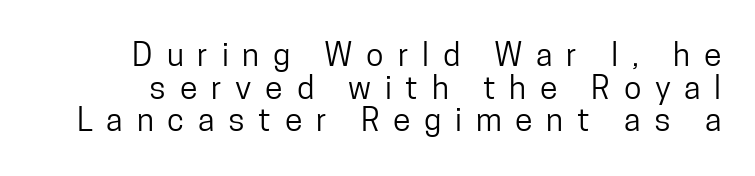
{"serif": "no", "italic": "no", "width": "condensed", "stroke_contrast": "low", "x_height": "medium", "monospaced": "no", "underline": "no", "line_spacing": "tight", "line_spacing_ratio": 1.02, "letter_spacing": "wide", "letter_spacing_em": 0.43, "glyph_px": 32}
